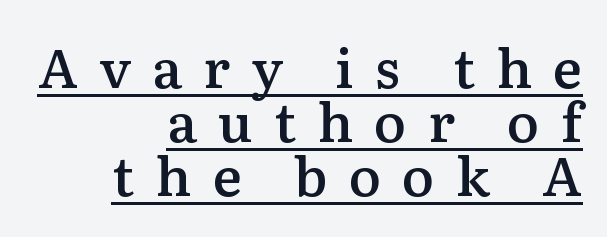
Q: Is the text bold? A: Semi-bold.
Q: Is the text italic (slanted)? A: No, it is upright.
Q: Is the typeface a serif or a sans-serif typeface? A: Serif.
Q: Is the text underlined? A: Yes.
Q: How is the paragraph aligned? A: Right-aligned.
Q: Is the spacing between letters normal or unusually wide? A: Unusually wide.
Q: Is the spacing between lines tight, normal or loose? A: Tight.
Q: Width (condensed, normal, or wide)? A: Normal.
Q: Stroke contrast? A: Medium.
Q: x-height? A: Medium.
Q: Monospaced? A: No.
